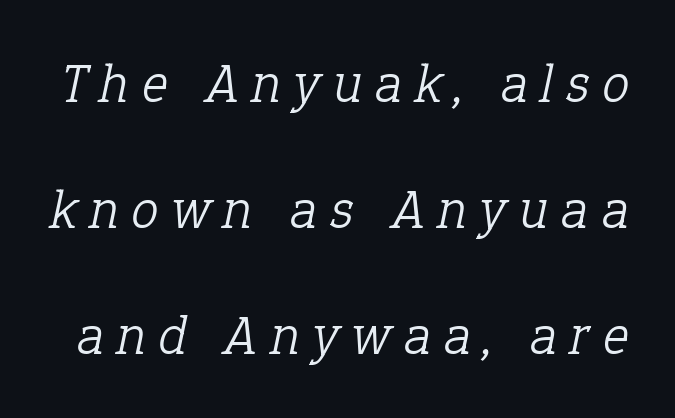
Q: Is the text bold? A: No.
Q: Is the text italic (slanted)? A: Yes, it leans right by about 12 degrees.
Q: Is the typeface a serif or a sans-serif typeface? A: Serif.
Q: Is the text underlined? A: No.
Q: Is the spacing between letters normal or unusually wide? A: Unusually wide.
Q: Is the spacing between lines tight, normal or loose? A: Loose.
Q: Width (condensed, normal, or wide)? A: Normal.
Q: Stroke contrast? A: Low.
Q: x-height? A: Medium.
Q: Monospaced? A: No.
